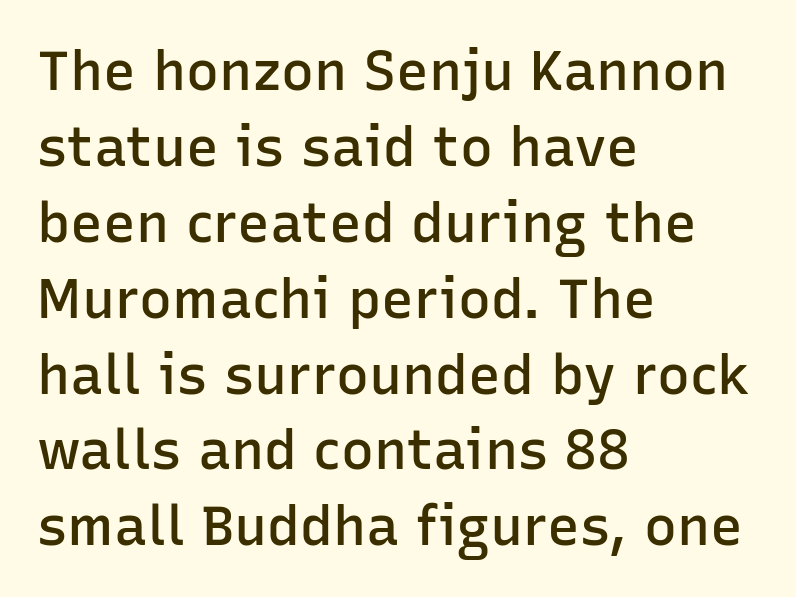
The image shows 55 px semibold sans-serif type, upright; set left-aligned, normal line spacing (1.38x), normal letter spacing, not underlined; low stroke contrast and a medium x-height.
